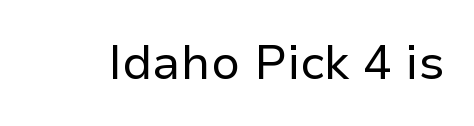
{"serif": "no", "italic": "no", "bold": "no", "weight": "regular", "width": "normal", "stroke_contrast": "low", "x_height": "medium", "monospaced": "no", "underline": "no", "letter_spacing": "normal", "letter_spacing_em": 0.0, "glyph_px": 48}
